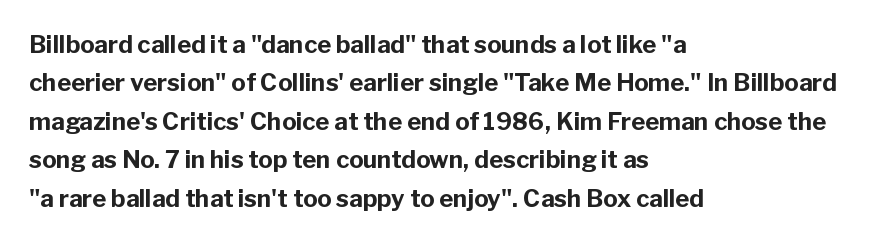
Q: Is the text bold? A: Yes.
Q: Is the text italic (slanted)? A: No, it is upright.
Q: Is the text underlined? A: No.
Q: How is the paragraph aligned? A: Left-aligned.
Q: Is the spacing between letters normal or unusually wide? A: Normal.
Q: Is the spacing between lines tight, normal or loose? A: Normal.
